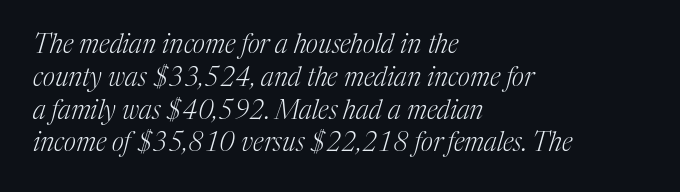
The image shows 26 px text type, italic (leaning right); set left-aligned, normal line spacing (1.26x), normal letter spacing, not underlined.
